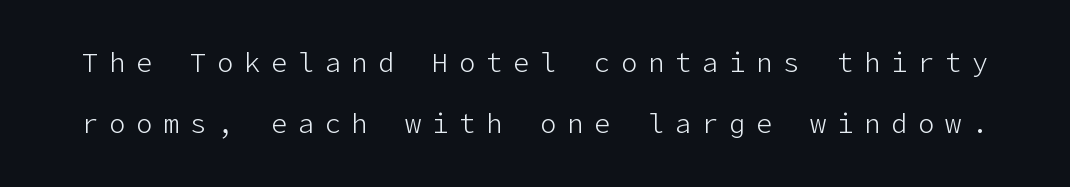
This is the regular roman posture of the typeface. Words appear elongated and porous because spacing is wide. Leading: increased. Glance below the letters and you will spot only blank space. Stroke mass is kept to a normal reading level or below.
